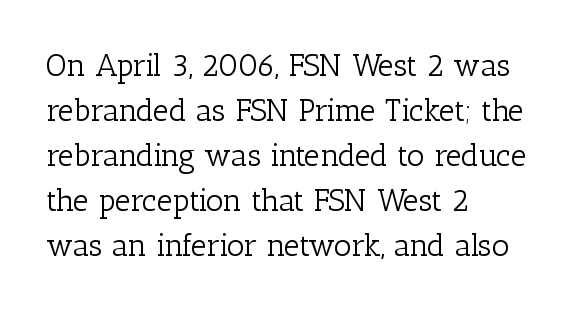
The letterforms sit shoulder to shoulder at normal distance. You can tell from the footed stems that serif type was used. No heavy texture on the line: the type isn't bold. Does the lettering tilt? It doesn't — this is upright. Interline gaps are of average width in this sample.
